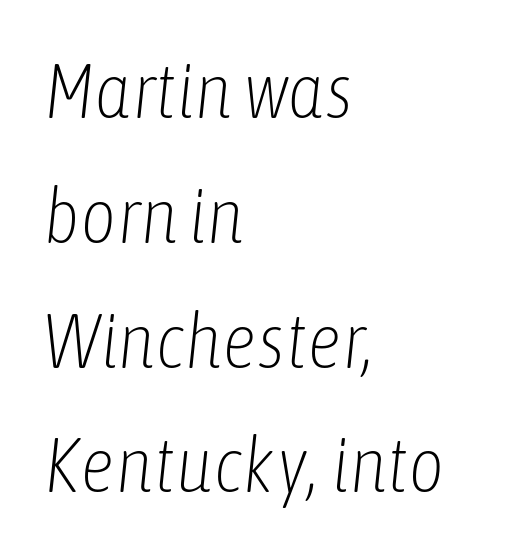
The image shows 78 px light, condensed type, italic (leaning right); set left-aligned, normal line spacing (1.6x), normal letter spacing, not underlined; low stroke contrast and a medium x-height.
